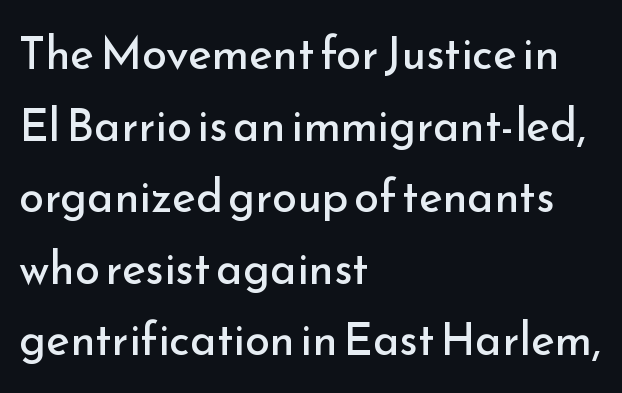
The image shows 45 px regular-weight sans-serif type, upright; set left-aligned, normal line spacing (1.59x), normal letter spacing, not underlined; low stroke contrast and a small x-height.
